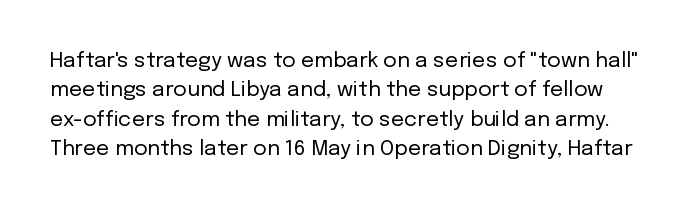
Q: Is the text bold? A: No.
Q: Is the text italic (slanted)? A: No, it is upright.
Q: Is the text underlined? A: No.
Q: Is the spacing between letters normal or unusually wide? A: Normal.
Q: Is the spacing between lines tight, normal or loose? A: Normal.
